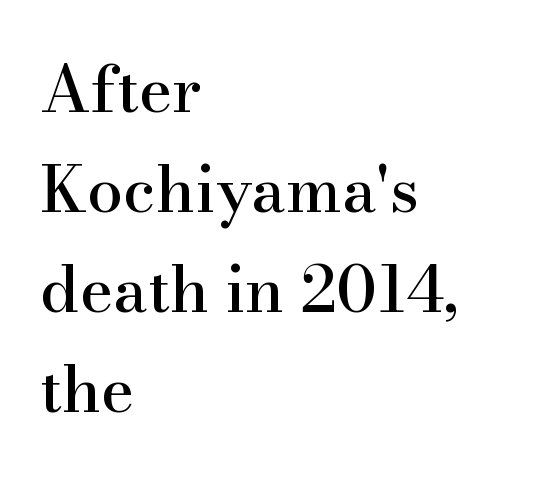
Q: Is the text italic (slanted)? A: No, it is upright.
Q: Is the typeface a serif or a sans-serif typeface? A: Serif.
Q: Is the text underlined? A: No.
Q: How is the paragraph aligned? A: Left-aligned.
Q: Is the spacing between letters normal or unusually wide? A: Normal.
Q: Is the spacing between lines tight, normal or loose? A: Normal.
Q: Width (condensed, normal, or wide)? A: Normal.
Q: Stroke contrast? A: High.
Q: x-height? A: Small.
Q: Monospaced? A: No.
